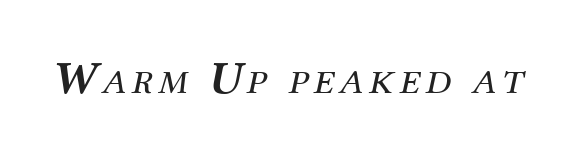
The font's italic variant was chosen for this text. The rendering uses natural spacing where letterforms have individual widths. Check under the words: just untouched page. Regarding serifs, this sample has them.
